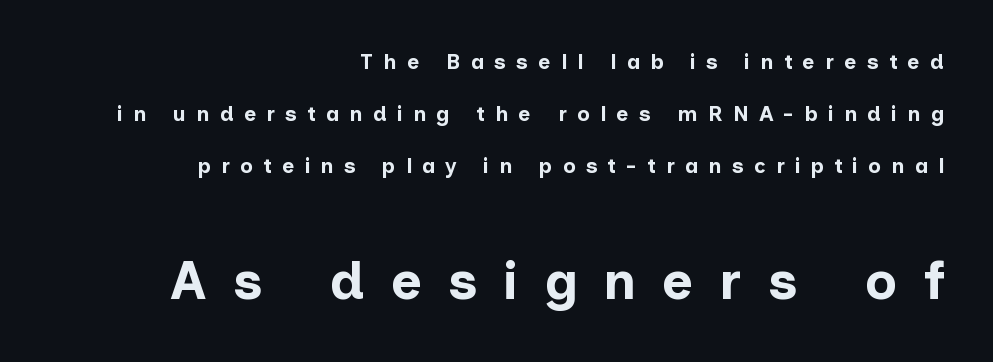
{"serif": "no", "italic": "no", "bold": "yes", "weight": "bold", "width": "normal", "stroke_contrast": "low", "x_height": "medium", "monospaced": "no", "underline": "no", "align": "right", "line_spacing": "loose", "line_spacing_ratio": 2.48, "letter_spacing": "wide", "letter_spacing_em": 0.49, "larger_block": "second", "size_ratio": 2.52, "glyph_px": 53}
